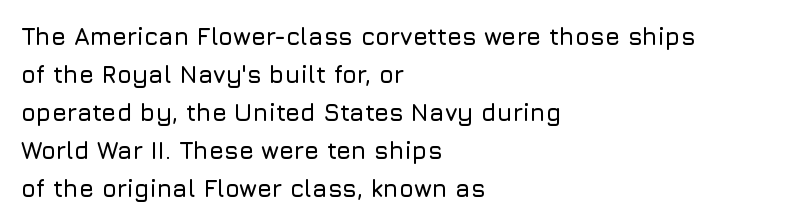
Q: Is the text italic (slanted)? A: No, it is upright.
Q: Is the text underlined? A: No.
Q: How is the paragraph aligned? A: Left-aligned.
Q: Is the spacing between letters normal or unusually wide? A: Normal.
Q: Is the spacing between lines tight, normal or loose? A: Normal.
